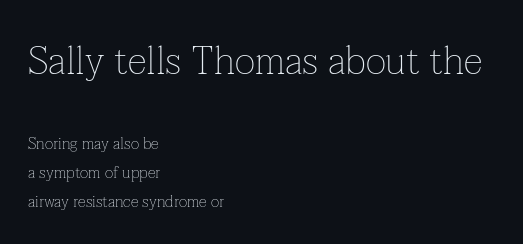
Q: Is the text bold? A: No.
Q: Is the text italic (slanted)? A: No, it is upright.
Q: Is the typeface a serif or a sans-serif typeface? A: Serif.
Q: Is the text underlined? A: No.
Q: How is the paragraph aligned? A: Left-aligned.
Q: Is the spacing between letters normal or unusually wide? A: Normal.
Q: Which block of text is set in a larger size, the first (top) or the second (bottom)? A: The first (top) one.
Q: Width (condensed, normal, or wide)? A: Normal.
Q: Stroke contrast? A: Low.
Q: x-height? A: Medium.
Q: Monospaced? A: No.
